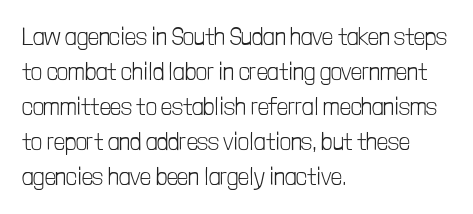
Q: Is the text bold? A: No.
Q: Is the text italic (slanted)? A: No, it is upright.
Q: Is the text underlined? A: No.
Q: How is the paragraph aligned? A: Left-aligned.
Q: Is the spacing between letters normal or unusually wide? A: Normal.
Q: Is the spacing between lines tight, normal or loose? A: Normal.
